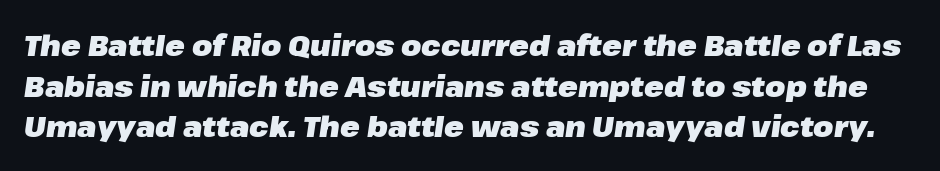
Q: Is the text bold? A: Yes.
Q: Is the text italic (slanted)? A: Yes, it leans right by about 8 degrees.
Q: Is the text underlined? A: No.
Q: Is the spacing between letters normal or unusually wide? A: Normal.
Q: Is the spacing between lines tight, normal or loose? A: Normal.
Q: Width (condensed, normal, or wide)? A: Normal.
Q: Stroke contrast? A: Low.
Q: x-height? A: Medium.
Q: Monospaced? A: No.
